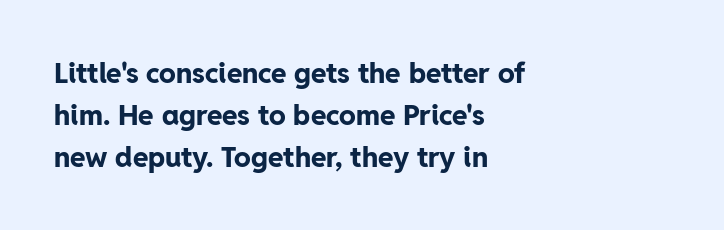
Q: Is the text bold? A: Yes.
Q: Is the text italic (slanted)? A: No, it is upright.
Q: Is the typeface a serif or a sans-serif typeface? A: Sans-serif.
Q: Is the text underlined? A: No.
Q: How is the paragraph aligned? A: Left-aligned.
Q: Is the spacing between letters normal or unusually wide? A: Normal.
Q: Is the spacing between lines tight, normal or loose? A: Normal.
Q: Width (condensed, normal, or wide)? A: Normal.
Q: Stroke contrast? A: Low.
Q: x-height? A: Medium.
Q: Monospaced? A: No.
